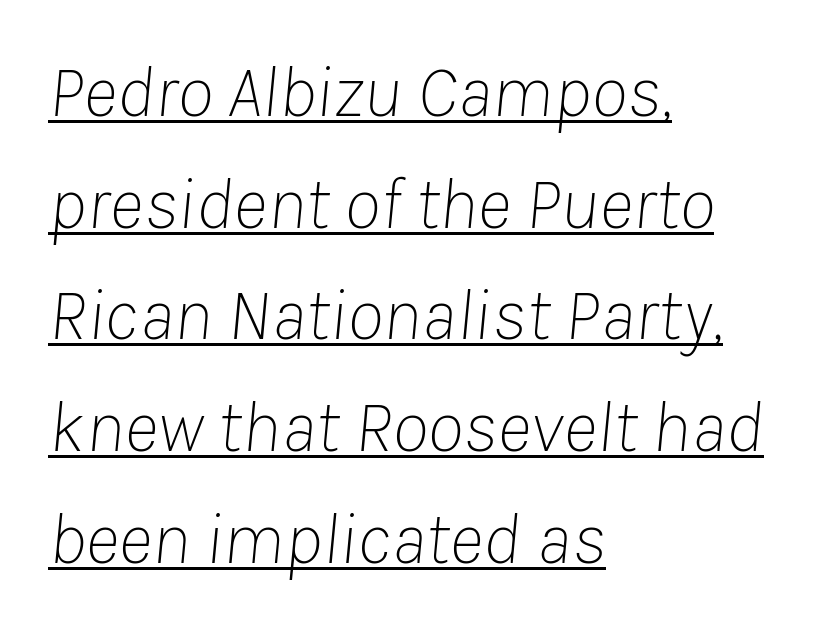
The image shows 74 px thin type, italic (leaning right); set left-aligned, normal line spacing (1.51x), normal letter spacing, underlined; low stroke contrast and a medium x-height.
